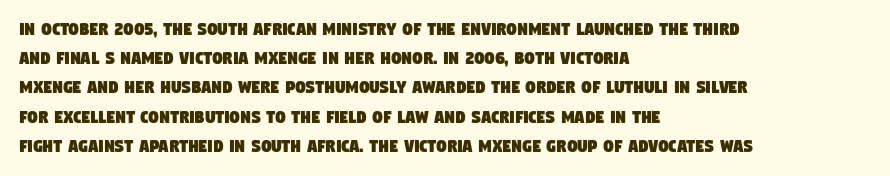
Each new line begins a customary step beneath the previous one. Compared with a centered layout, this one pins lines to the left instead. The face used here is rendered with its standard letterfit. A bare baseline throughout the passage.
